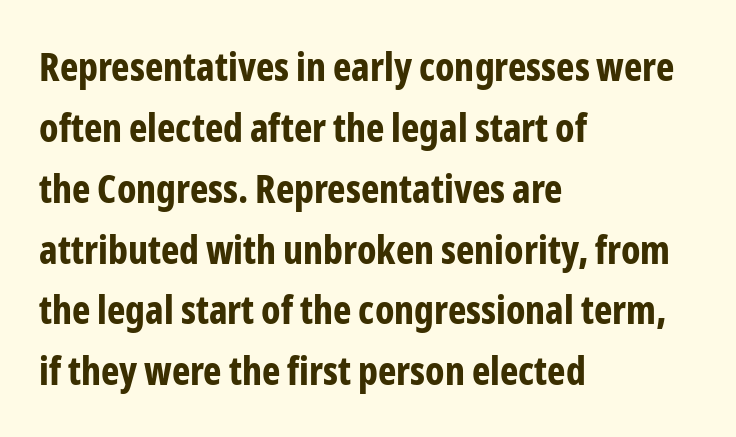
The image shows 39 px bold, condensed sans-serif type, upright; set left-aligned, normal line spacing (1.56x), normal letter spacing, not underlined; low stroke contrast and a medium x-height.
